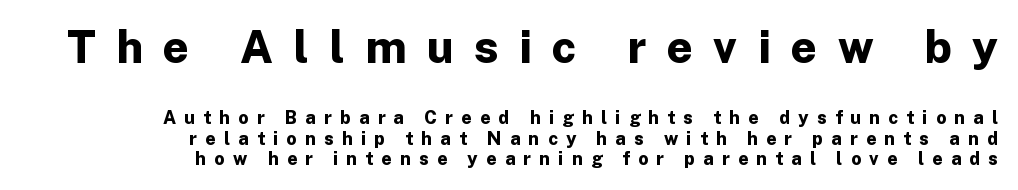
Q: Is the text bold? A: Yes.
Q: Is the text italic (slanted)? A: No, it is upright.
Q: Is the typeface a serif or a sans-serif typeface? A: Sans-serif.
Q: Is the text underlined? A: No.
Q: How is the paragraph aligned? A: Right-aligned.
Q: Is the spacing between letters normal or unusually wide? A: Unusually wide.
Q: Is the spacing between lines tight, normal or loose? A: Tight.
Q: Which block of text is set in a larger size, the first (top) or the second (bottom)? A: The first (top) one.
Q: Width (condensed, normal, or wide)? A: Normal.
Q: Stroke contrast? A: Low.
Q: x-height? A: Medium.
Q: Monospaced? A: No.
